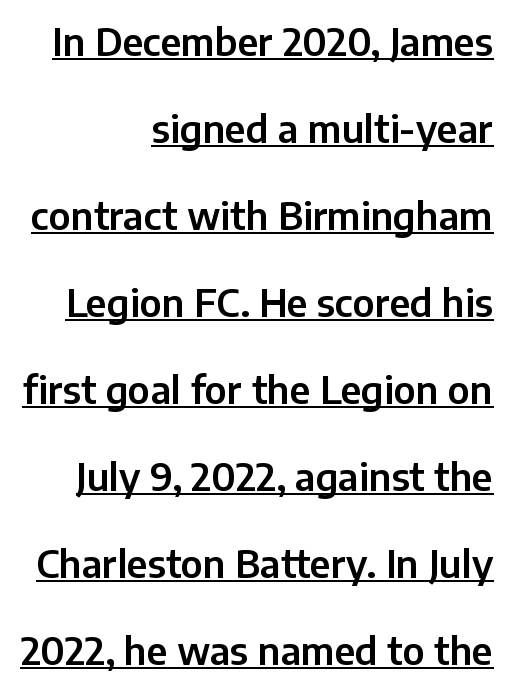
The image shows 38 px sans-serif type, upright; set right-aligned, loose line spacing (2.29x), normal letter spacing, underlined; low stroke contrast and a medium x-height.
